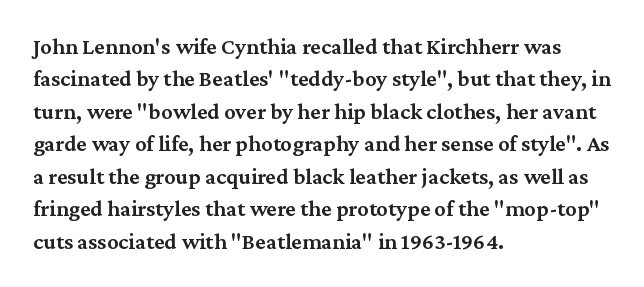
Q: Is the text bold? A: Semi-bold.
Q: Is the text italic (slanted)? A: No, it is upright.
Q: Is the text underlined? A: No.
Q: How is the paragraph aligned? A: Left-aligned.
Q: Is the spacing between letters normal or unusually wide? A: Normal.
Q: Is the spacing between lines tight, normal or loose? A: Normal.
